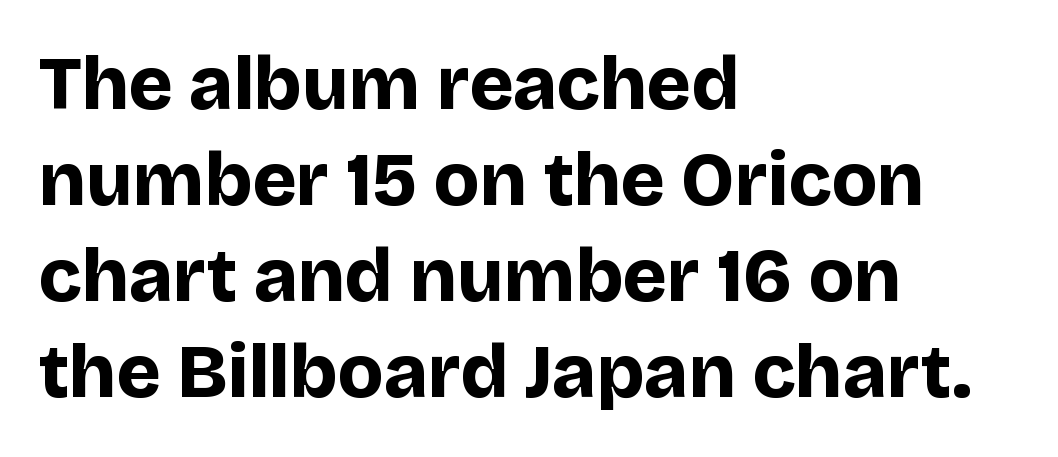
The image shows 75 px bold sans-serif type, upright; set left-aligned, normal line spacing (1.28x), normal letter spacing, not underlined; low stroke contrast and a large x-height.
